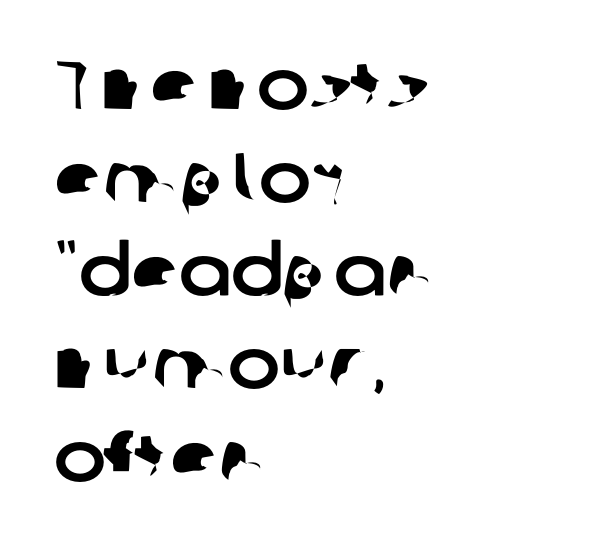
A typesetter would call this proportional, since set widths differ per character. Compared with a centered layout, this one pins lines to the left instead. Line spacing here is normal. The baseline area is clear. The passage shown has conventional tracking throughout. Unlike a traditional serif, this face leaves its strokes unadorned.
